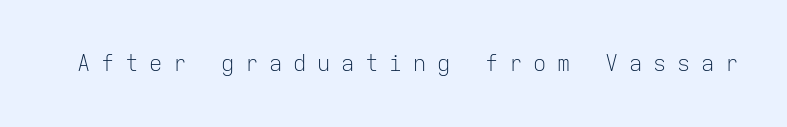
In terms of posture, this sample is upright. Inter-character spacing is expanded well beyond the font's built-in metrics. Underline: absent. The typesetting does not lean heavy: it is not bold.
